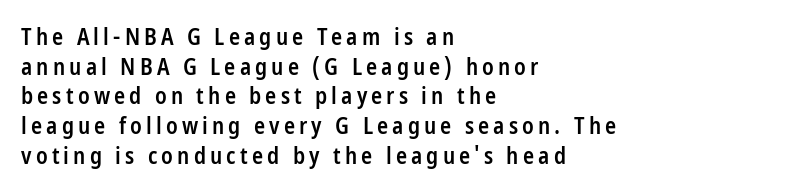
Line starts are locked; line ends wander. The strokes are fattened partway — semibold, not bold. Just letters on the line, the space beneath them empty. This sample uses an upright cut, with every glyph sitting square on the baseline. Notice how descenders clear the ascenders below comfortably — that's standard leading.
